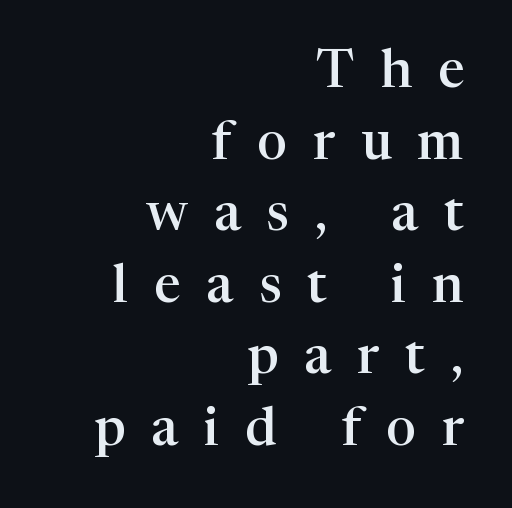
The image shows 53 px semibold serif type, upright; set right-aligned, normal line spacing (1.35x), unusually wide letter spacing (+0.49 em), not underlined; high stroke contrast and a medium x-height.
